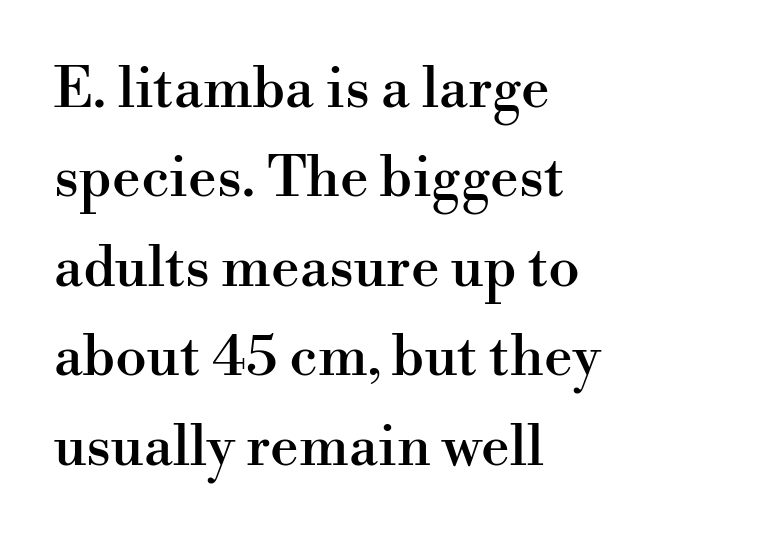
{"serif": "yes", "italic": "no", "width": "normal", "stroke_contrast": "high", "x_height": "small", "monospaced": "no", "underline": "no", "align": "left", "line_spacing": "normal", "line_spacing_ratio": 1.57, "letter_spacing": "normal", "letter_spacing_em": 0.0, "glyph_px": 57}
